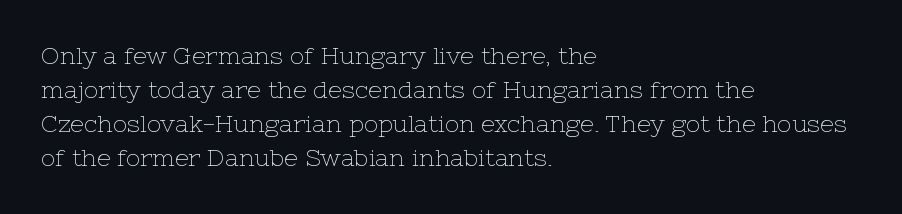
{"italic": "no", "bold": "no", "underline": "no", "align": "left", "line_spacing": "normal", "line_spacing_ratio": 1.42, "letter_spacing": "normal", "letter_spacing_em": 0.0, "glyph_px": 24}
